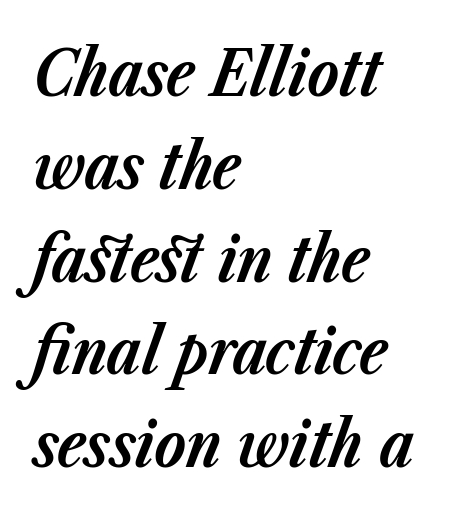
Q: Is the text bold? A: Yes.
Q: Is the text italic (slanted)? A: Yes, it leans right by about 23 degrees.
Q: Is the text underlined? A: No.
Q: How is the paragraph aligned? A: Left-aligned.
Q: Is the spacing between letters normal or unusually wide? A: Normal.
Q: Is the spacing between lines tight, normal or loose? A: Normal.
Q: Width (condensed, normal, or wide)? A: Normal.
Q: Stroke contrast? A: Low.
Q: x-height? A: Medium.
Q: Monospaced? A: No.
